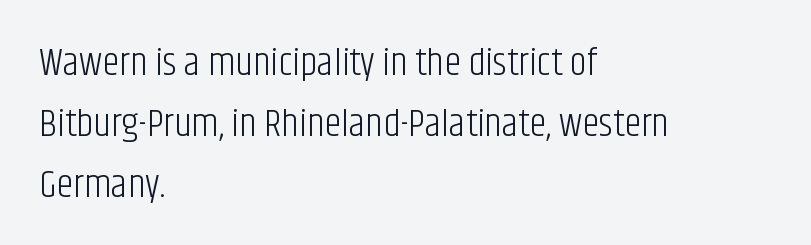
The image shows 39 px light, condensed sans-serif type, upright; set left-aligned, normal line spacing (1.56x), normal letter spacing, not underlined; low stroke contrast and a large x-height.
